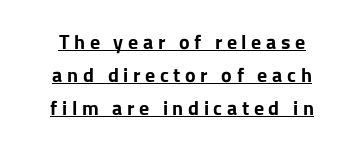
The image shows 20 px bold type, upright; set centered, normal line spacing (1.65x), unusually wide letter spacing (+0.23 em), underlined.
